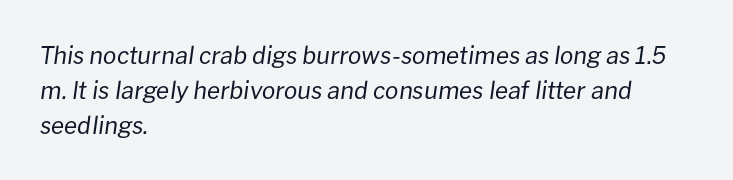
Q: Is the text bold? A: No.
Q: Is the text italic (slanted)? A: Yes, it leans right by about 8 degrees.
Q: Is the text underlined? A: No.
Q: How is the paragraph aligned? A: Left-aligned.
Q: Is the spacing between letters normal or unusually wide? A: Normal.
Q: Is the spacing between lines tight, normal or loose? A: Normal.
